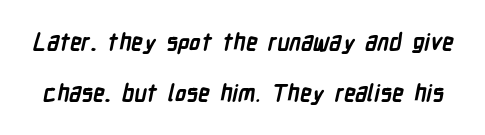
The image shows 23 px bold type; set loose line spacing (2.21x), normal letter spacing, not underlined.
